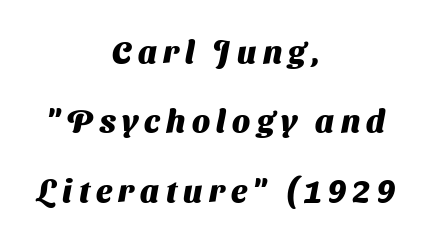
Q: Is the text bold? A: Yes.
Q: Is the typeface a serif or a sans-serif typeface? A: Sans-serif.
Q: Is the text underlined? A: No.
Q: How is the paragraph aligned? A: Centered.
Q: Is the spacing between letters normal or unusually wide? A: Unusually wide.
Q: Is the spacing between lines tight, normal or loose? A: Loose.
Q: Width (condensed, normal, or wide)? A: Normal.
Q: Stroke contrast? A: Medium.
Q: x-height? A: Medium.
Q: Monospaced? A: No.
